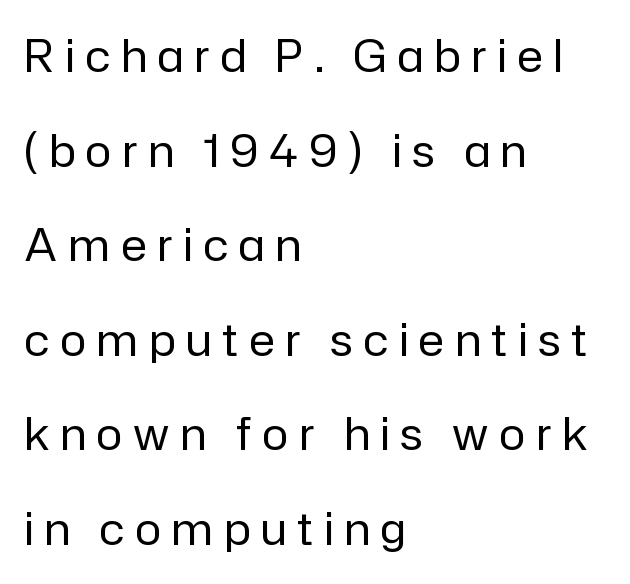
The image shows 44 px regular-weight sans-serif type, upright; set left-aligned, loose line spacing (2.15x), unusually wide letter spacing (+0.25 em), not underlined; low stroke contrast and a medium x-height.
